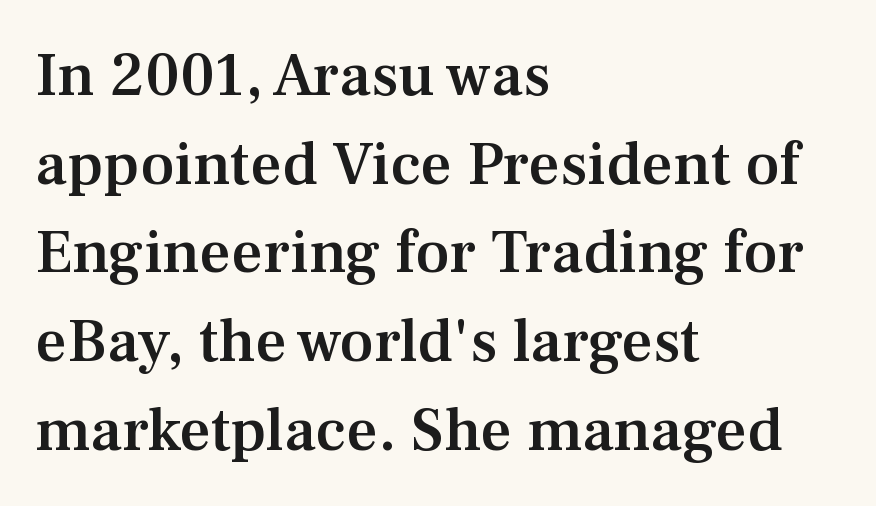
{"serif": "yes", "italic": "no", "bold": "semi", "weight": "semibold", "width": "normal", "stroke_contrast": "medium", "x_height": "medium", "monospaced": "no", "underline": "no", "align": "left", "line_spacing": "normal", "line_spacing_ratio": 1.43, "letter_spacing": "normal", "letter_spacing_em": 0.0, "glyph_px": 62}
